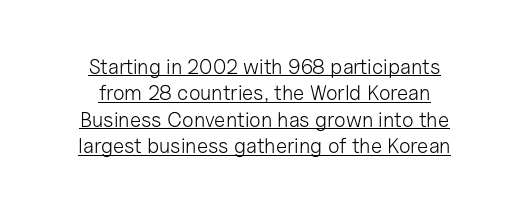
Q: Is the text bold? A: No.
Q: Is the text italic (slanted)? A: No, it is upright.
Q: Is the text underlined? A: Yes.
Q: How is the paragraph aligned? A: Centered.
Q: Is the spacing between letters normal or unusually wide? A: Normal.
Q: Is the spacing between lines tight, normal or loose? A: Normal.
